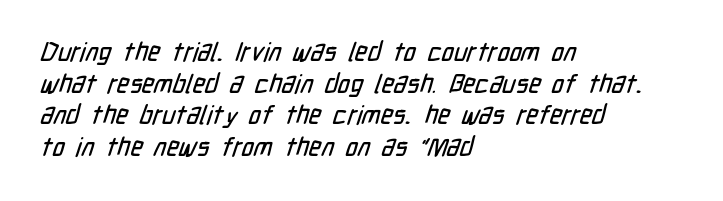
The image shows 26 px text type; set left-aligned, line spacing 1.22x, normal letter spacing, not underlined.
